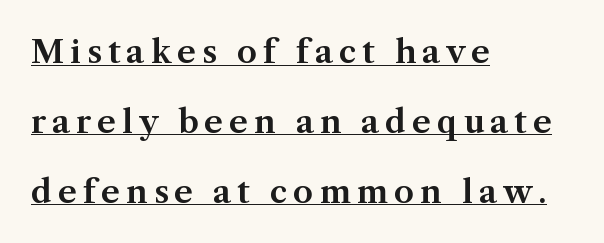
Q: Is the text italic (slanted)? A: No, it is upright.
Q: Is the typeface a serif or a sans-serif typeface? A: Serif.
Q: Is the text underlined? A: Yes.
Q: How is the paragraph aligned? A: Left-aligned.
Q: Is the spacing between lines tight, normal or loose? A: Loose.
Q: Width (condensed, normal, or wide)? A: Normal.
Q: Stroke contrast? A: Medium.
Q: x-height? A: Medium.
Q: Monospaced? A: No.
